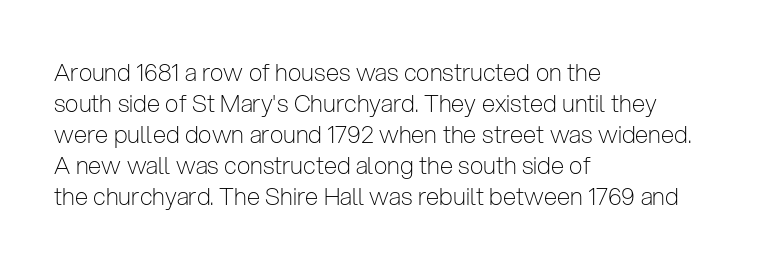
Q: Is the text bold? A: No.
Q: Is the text italic (slanted)? A: No, it is upright.
Q: Is the text underlined? A: No.
Q: How is the paragraph aligned? A: Left-aligned.
Q: Is the spacing between letters normal or unusually wide? A: Normal.
Q: Is the spacing between lines tight, normal or loose? A: Normal.
